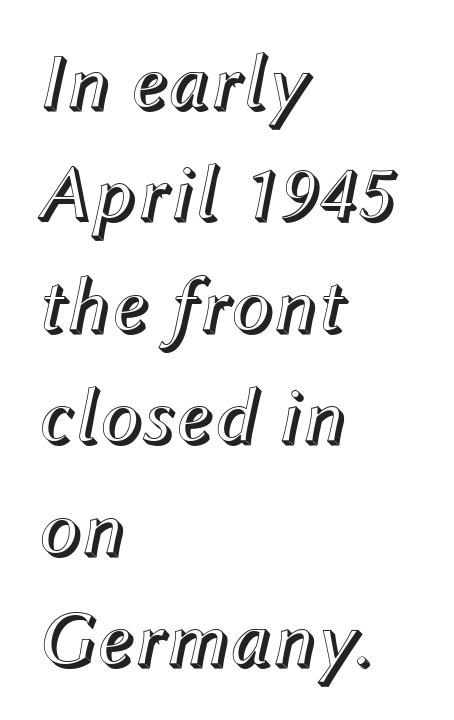
A classic flush-left, rag-right setting is used for this passage. Rows of type keep a routine distance in the vertical direction. Looking at the ascenders, they clearly lean. Spacing verdict: proportional, widths tailored to each character. The string is rendered with underlining switched off.
